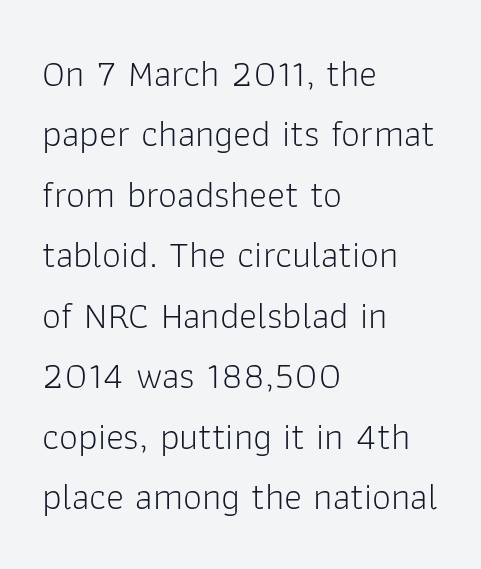
Q: Is the text bold? A: No.
Q: Is the text italic (slanted)? A: No, it is upright.
Q: Is the typeface a serif or a sans-serif typeface? A: Sans-serif.
Q: Is the text underlined? A: No.
Q: How is the paragraph aligned? A: Left-aligned.
Q: Is the spacing between letters normal or unusually wide? A: Normal.
Q: Is the spacing between lines tight, normal or loose? A: Normal.
Q: Width (condensed, normal, or wide)? A: Normal.
Q: Stroke contrast? A: Low.
Q: x-height? A: Medium.
Q: Monospaced? A: No.
